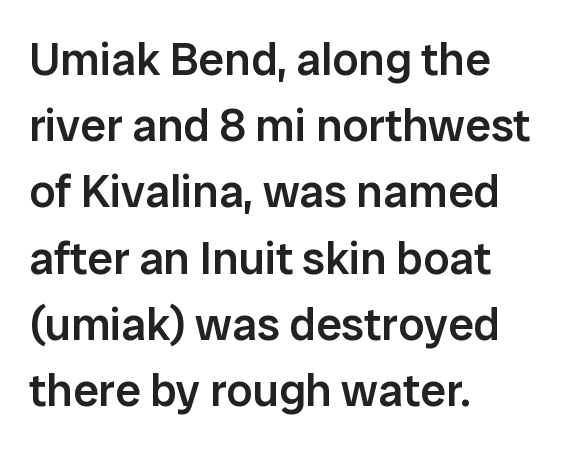
These lines are composed in type without serifs. Rule under the text: the space is simply empty. Does the lettering tilt? It doesn't — this is upright. Short and long lines alike share a common starting point at left. The line texture is even and compact thanks to regular tracking.
